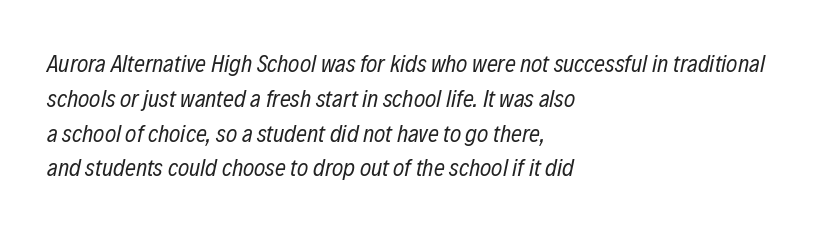
The image shows 24 px text type, italic (leaning right); set left-aligned, normal line spacing (1.45x), normal letter spacing, not underlined.
